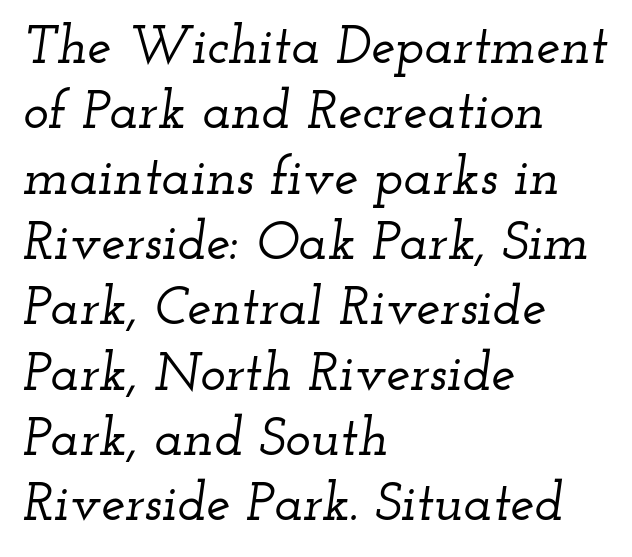
Check under the words: just untouched page. The paragraph shown leans on its left margin. This sample uses a serif face. It's the slanting kind of type.
